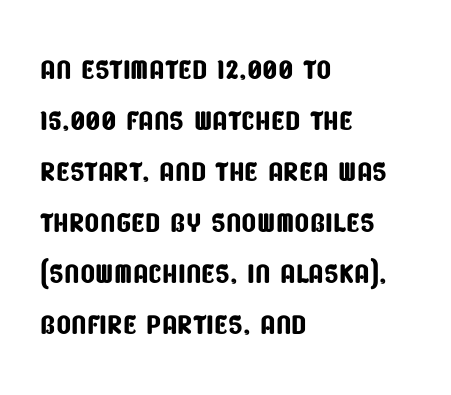
The image shows 39 px condensed sans-serif type; set left-aligned, normal line spacing (1.31x), normal letter spacing, not underlined; low stroke contrast and a large x-height.
